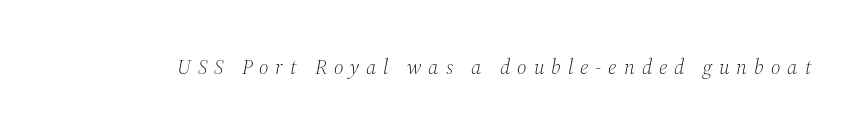
The image shows 21 px text type, italic (leaning right); set unusually wide letter spacing (+0.33 em), not underlined.
